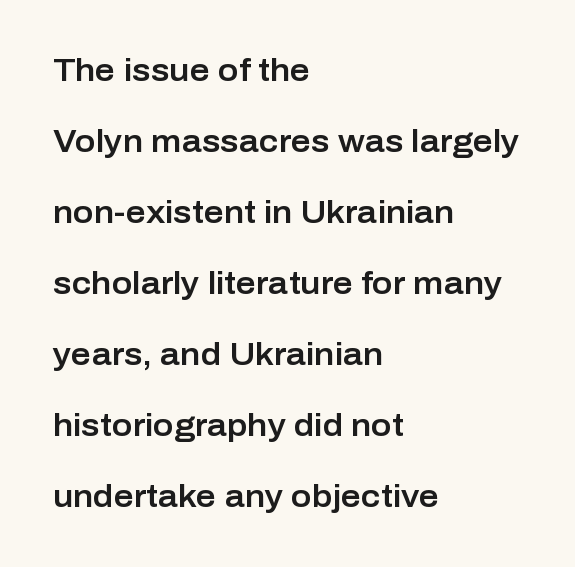
{"serif": "no", "italic": "no", "width": "normal", "stroke_contrast": "low", "x_height": "medium", "monospaced": "no", "underline": "no", "align": "left", "line_spacing": "loose", "line_spacing_ratio": 2.29, "letter_spacing": "normal", "letter_spacing_em": 0.0, "glyph_px": 31}
